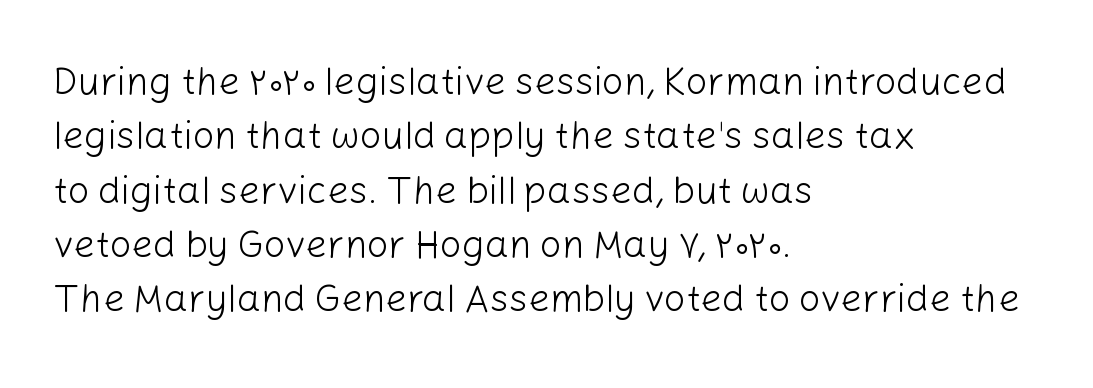
The image shows 38 px light sans-serif type, upright; set left-aligned, normal line spacing (1.43x), normal letter spacing, not underlined; low stroke contrast and a medium x-height.
